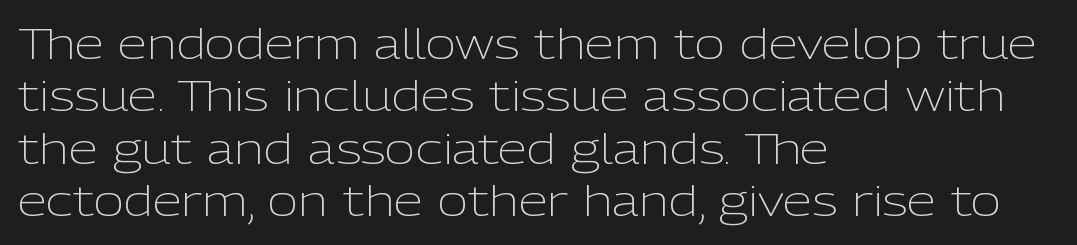
Look at the tracking — it's just the regular setting, nothing added. Each stroke keeps to a modest, everyday thickness or less. The baseline area is clear. A typesetter would call this proportional, since set widths differ per character. The vertical gap from one line to the next is medium. The rendering shows plain stroke endings on the letterforms — a sans-serif design.
